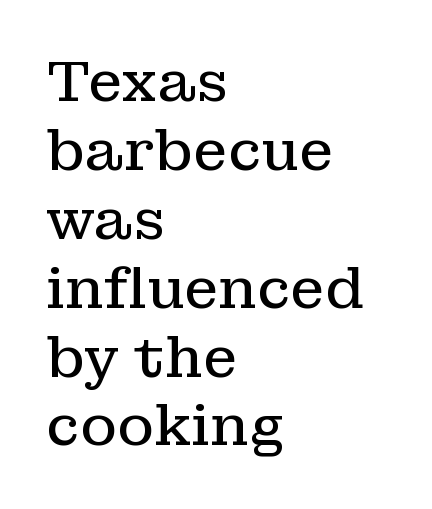
{"serif": "yes", "italic": "no", "bold": "no", "weight": "regular", "width": "normal", "stroke_contrast": "low", "x_height": "medium", "monospaced": "no", "underline": "no", "align": "left", "line_spacing_ratio": 1.23, "letter_spacing": "normal", "letter_spacing_em": 0.0, "glyph_px": 56}
